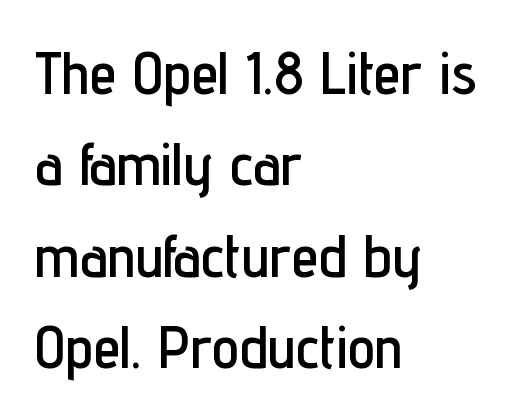
{"serif": "no", "italic": "no", "width": "condensed", "stroke_contrast": "low", "x_height": "medium", "monospaced": "no", "underline": "no", "align": "left", "line_spacing": "normal", "line_spacing_ratio": 1.5, "letter_spacing": "normal", "letter_spacing_em": 0.0, "glyph_px": 61}
